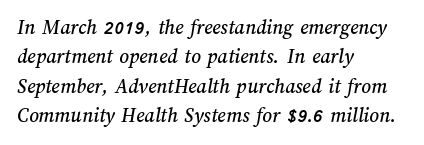
The image shows 21 px text type; set left-aligned, normal line spacing (1.4x), normal letter spacing, not underlined.
